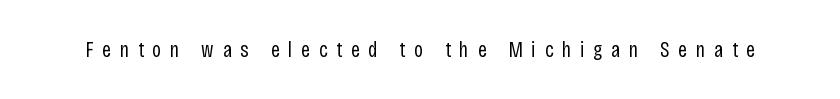
The string is rendered with underlining switched off. What stands out about the letter spacing? Its width — letters are far apart. No letter is thick-stroked: the sample isn't bold. Characters remain perfectly vertical along every line.
